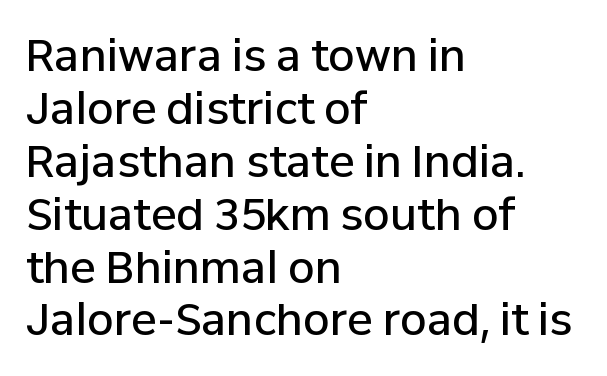
The image shows 43 px semibold sans-serif type, upright; set left-aligned, line spacing 1.23x, normal letter spacing, not underlined; low stroke contrast and a medium x-height.
